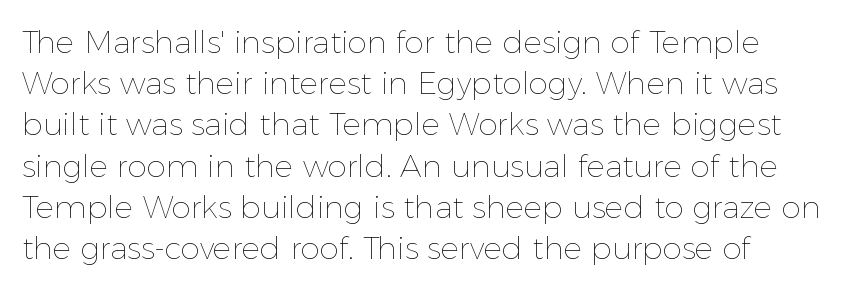
{"italic": "no", "bold": "no", "weight": "thin", "width": "normal", "x_height": "medium", "monospaced": "no", "underline": "no", "align": "left", "line_spacing": "normal", "line_spacing_ratio": 1.33, "letter_spacing": "normal", "letter_spacing_em": 0.0, "glyph_px": 31}
